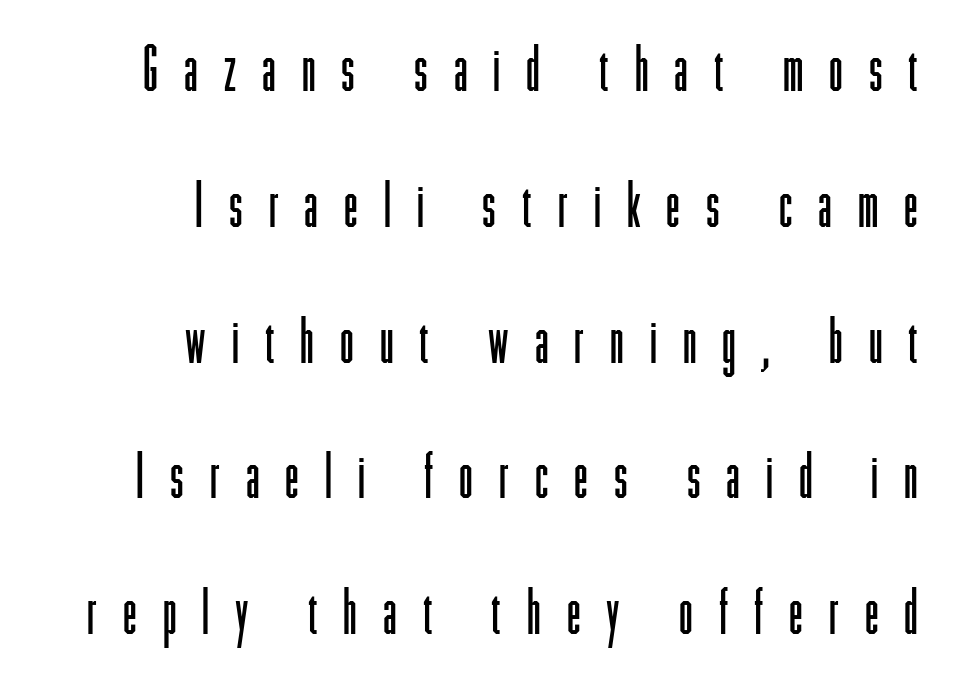
Weight: regular or lighter. Students, observe: this is what heavily led, spacious text looks like. If you drew a line through each stem, it would be perfectly vertical. Glance below the letters and you will spot only blank space.
